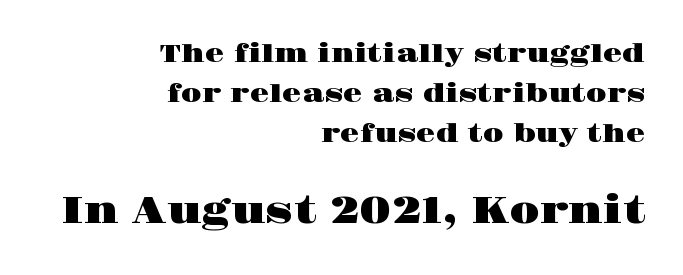
Q: Is the text italic (slanted)? A: No, it is upright.
Q: Is the typeface a serif or a sans-serif typeface? A: Serif.
Q: Is the text underlined? A: No.
Q: How is the paragraph aligned? A: Right-aligned.
Q: Is the spacing between letters normal or unusually wide? A: Normal.
Q: Is the spacing between lines tight, normal or loose? A: Normal.
Q: Which block of text is set in a larger size, the first (top) or the second (bottom)? A: The second (bottom) one.
Q: Width (condensed, normal, or wide)? A: Wide.
Q: Stroke contrast? A: High.
Q: x-height? A: Large.
Q: Monospaced? A: No.
